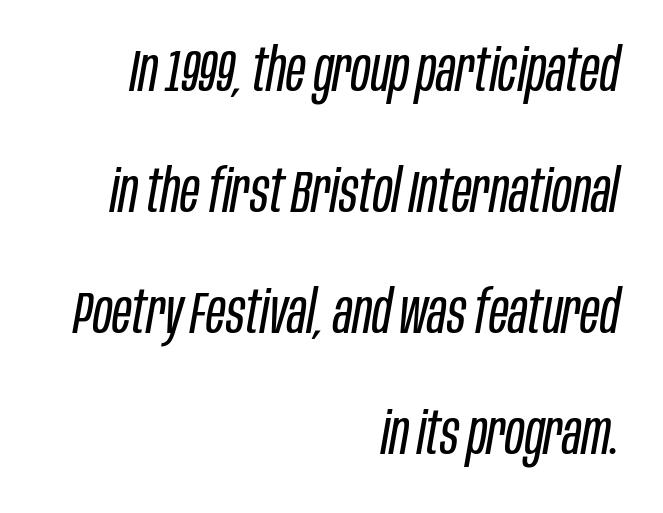
Each row of text sits above clean, open space. The ragged edge is on the left, which tells us the setting is flush right. Does the lettering tilt? It does — this is italic. Loosely led — the rows are spread out.
